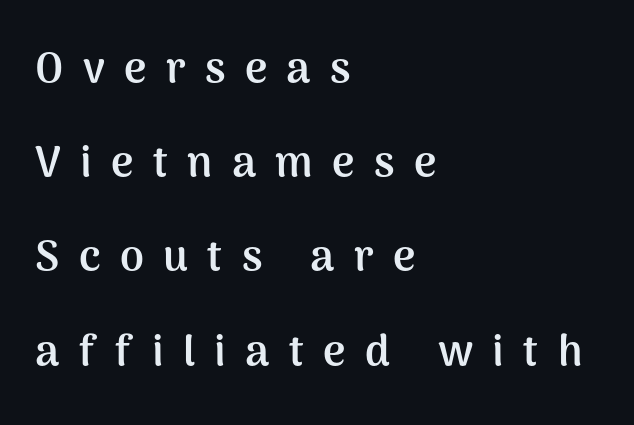
Observe the absence of serifs on each vertical stroke in this sample. The space directly below the letters is spotless. Look at the tracking — it's clearly loosened, letters drifting apart. If you measured baseline to baseline, you'd find a long distance. These lines carry a lot of weight — the face is fully bold. The passage shown is typed in a proportional face where columns would drift.
